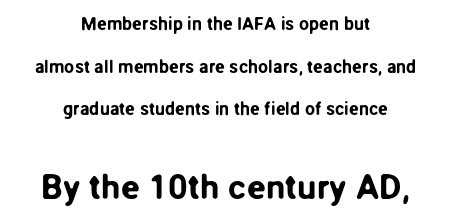
{"serif": "no", "italic": "no", "width": "normal", "stroke_contrast": "low", "x_height": "medium", "monospaced": "no", "underline": "no", "align": "center", "line_spacing": "loose", "line_spacing_ratio": 2.37, "letter_spacing": "normal", "letter_spacing_em": 0.0, "larger_block": "second", "size_ratio": 1.94, "glyph_px": 35}
